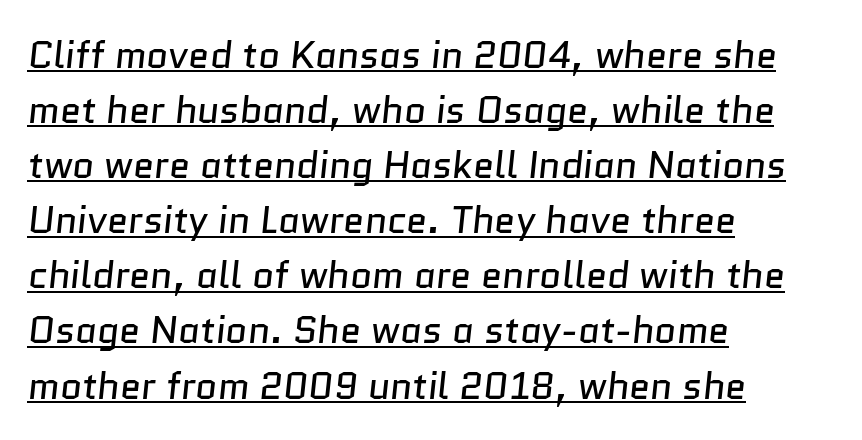
Rows of type keep a routine distance in the vertical direction. The rendering shows plain stroke endings on the letterforms — a sans-serif design. Ink coverage per letter is moderate at most. The passage shown is underscored from start to finish. Where is the straight margin? On the left.
